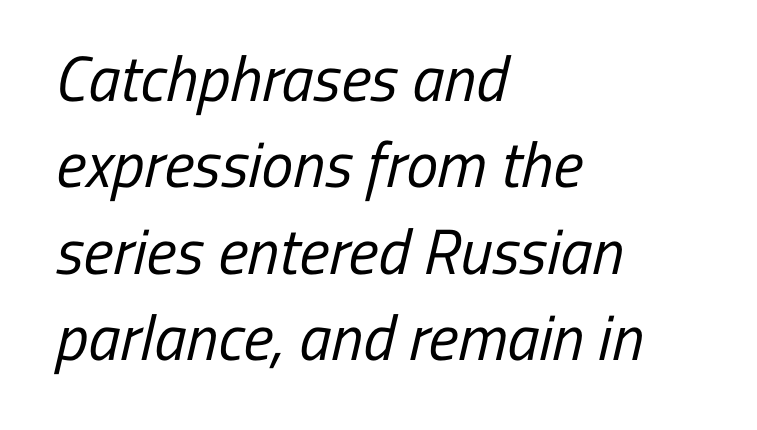
{"serif": "no", "bold": "no", "weight": "regular", "width": "condensed", "stroke_contrast": "low", "x_height": "medium", "monospaced": "no", "underline": "no", "align": "left", "line_spacing": "normal", "line_spacing_ratio": 1.35, "letter_spacing": "normal", "letter_spacing_em": 0.0, "glyph_px": 64}
